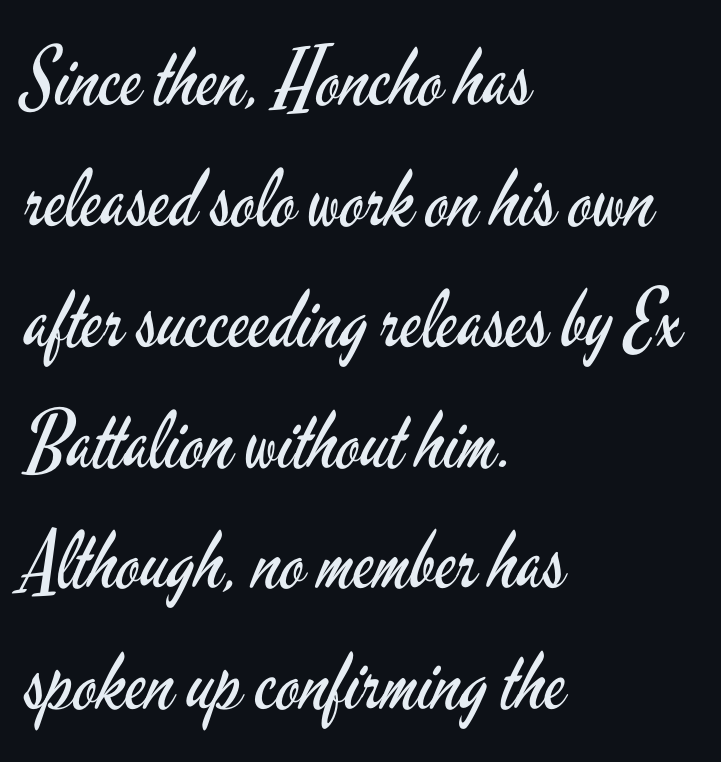
The image shows 79 px regular-weight, condensed sans-serif type; set left-aligned, normal line spacing (1.53x), normal letter spacing, not underlined; low stroke contrast and a small x-height.
